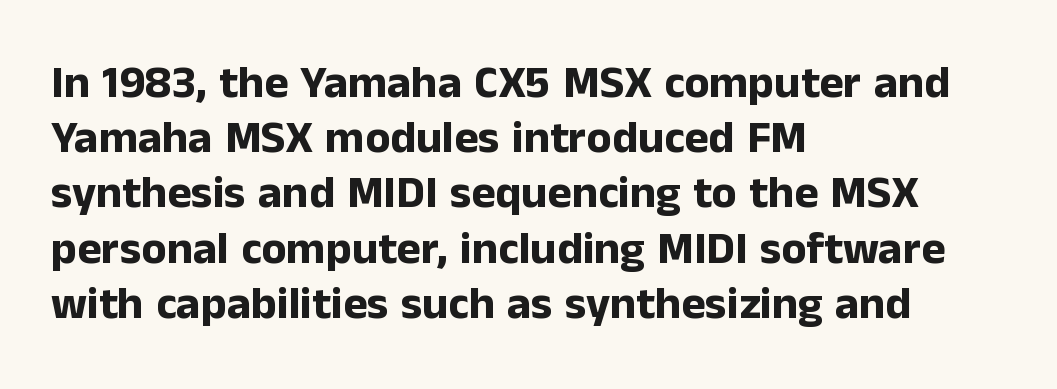
Q: Is the text bold? A: Yes.
Q: Is the text italic (slanted)? A: No, it is upright.
Q: Is the typeface a serif or a sans-serif typeface? A: Sans-serif.
Q: Is the text underlined? A: No.
Q: How is the paragraph aligned? A: Left-aligned.
Q: Is the spacing between letters normal or unusually wide? A: Normal.
Q: Width (condensed, normal, or wide)? A: Normal.
Q: Stroke contrast? A: Low.
Q: x-height? A: Medium.
Q: Monospaced? A: No.
